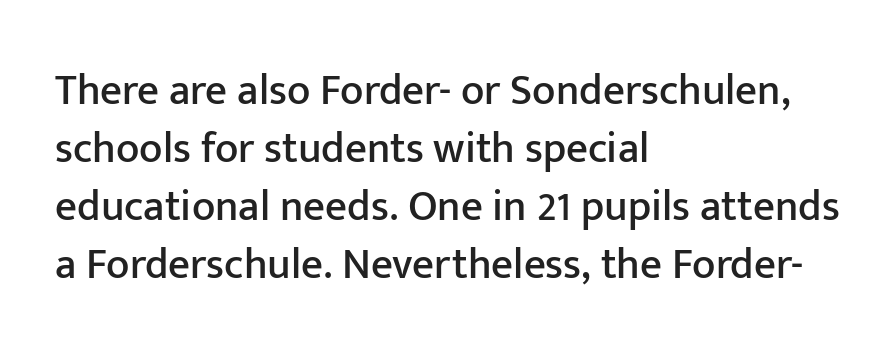
If you drew a line through each stem, it would be perfectly vertical. Spacing verdict: proportional, widths tailored to each character. Descenders hang freely into open space. The lines sit at an ordinary, default distance from one another. Between one letter and the next there's only the usual sliver of space.
